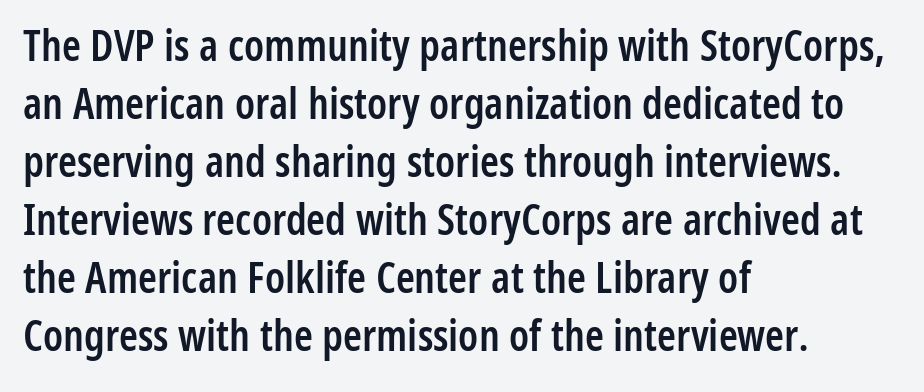
{"serif": "no", "italic": "no", "bold": "semi", "weight": "semibold", "width": "condensed", "stroke_contrast": "low", "x_height": "medium", "monospaced": "no", "underline": "no", "align": "left", "line_spacing": "normal", "line_spacing_ratio": 1.35, "letter_spacing": "normal", "letter_spacing_em": 0.0, "glyph_px": 43}
